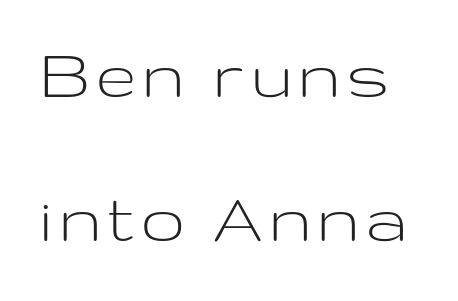
The image shows 76 px light, wide sans-serif type, upright; set loose line spacing (1.9x), not underlined; low stroke contrast and a medium x-height.
